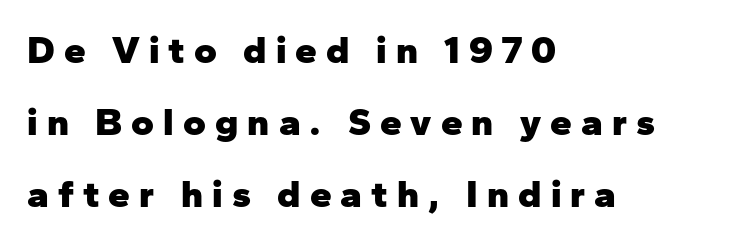
Q: Is the text bold? A: Yes.
Q: Is the text italic (slanted)? A: No, it is upright.
Q: Is the typeface a serif or a sans-serif typeface? A: Sans-serif.
Q: Is the text underlined? A: No.
Q: How is the paragraph aligned? A: Left-aligned.
Q: Is the spacing between letters normal or unusually wide? A: Unusually wide.
Q: Width (condensed, normal, or wide)? A: Normal.
Q: Stroke contrast? A: Low.
Q: x-height? A: Medium.
Q: Monospaced? A: No.
